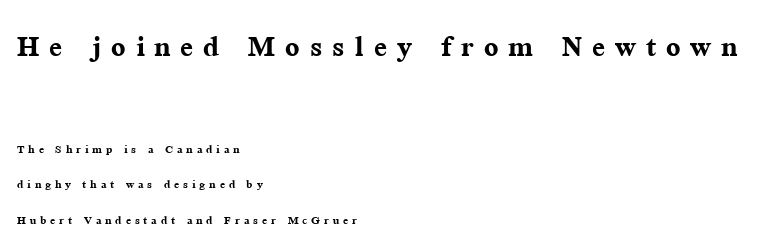
Q: Is the text bold? A: Yes.
Q: Is the text italic (slanted)? A: No, it is upright.
Q: Is the typeface a serif or a sans-serif typeface? A: Serif.
Q: Is the text underlined? A: No.
Q: How is the paragraph aligned? A: Left-aligned.
Q: Is the spacing between letters normal or unusually wide? A: Unusually wide.
Q: Is the spacing between lines tight, normal or loose? A: Loose.
Q: Which block of text is set in a larger size, the first (top) or the second (bottom)? A: The first (top) one.
Q: Width (condensed, normal, or wide)? A: Normal.
Q: Stroke contrast? A: Medium.
Q: x-height? A: Medium.
Q: Monospaced? A: No.
